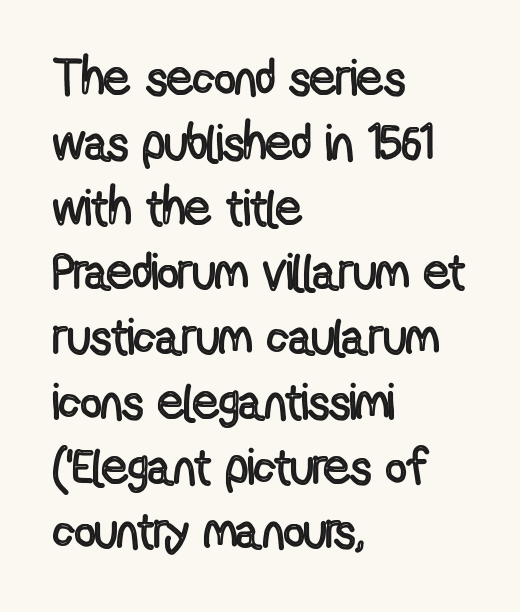
Q: Is the text italic (slanted)? A: No, it is upright.
Q: Is the text underlined? A: No.
Q: How is the paragraph aligned? A: Left-aligned.
Q: Is the spacing between letters normal or unusually wide? A: Normal.
Q: Is the spacing between lines tight, normal or loose? A: Normal.
Q: Width (condensed, normal, or wide)? A: Condensed.
Q: x-height? A: Medium.
Q: Monospaced? A: No.
